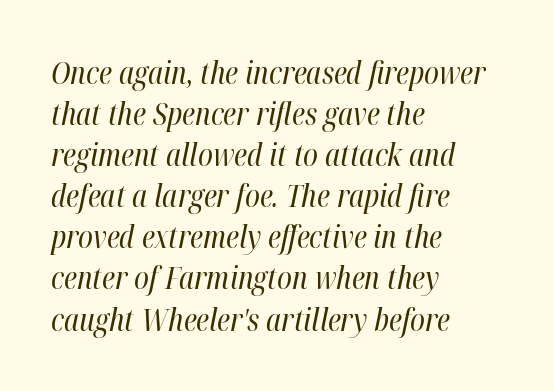
The image shows 30 px regular-weight, condensed type, italic (leaning right); set left-aligned, normal line spacing (1.37x), normal letter spacing, not underlined; high stroke contrast and a medium x-height.
